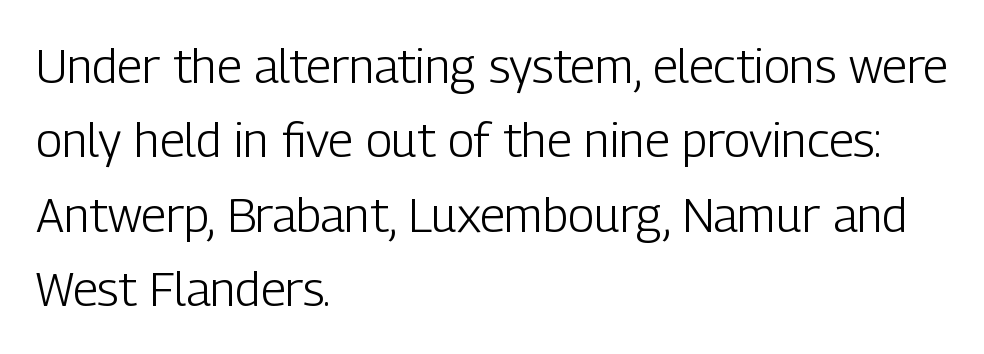
Q: Is the text bold? A: No.
Q: Is the text italic (slanted)? A: No, it is upright.
Q: Is the typeface a serif or a sans-serif typeface? A: Sans-serif.
Q: Is the text underlined? A: No.
Q: How is the paragraph aligned? A: Left-aligned.
Q: Is the spacing between letters normal or unusually wide? A: Normal.
Q: Is the spacing between lines tight, normal or loose? A: Normal.
Q: Width (condensed, normal, or wide)? A: Condensed.
Q: Stroke contrast? A: Low.
Q: x-height? A: Medium.
Q: Monospaced? A: No.
